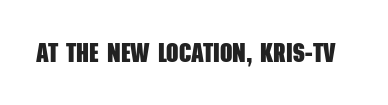
Thick stems and heavy bowls — unmistakably bold. The specimen omits any rule beneath the text block's lines. How are the letters spaced? Ordinarily, with no added tracking.
